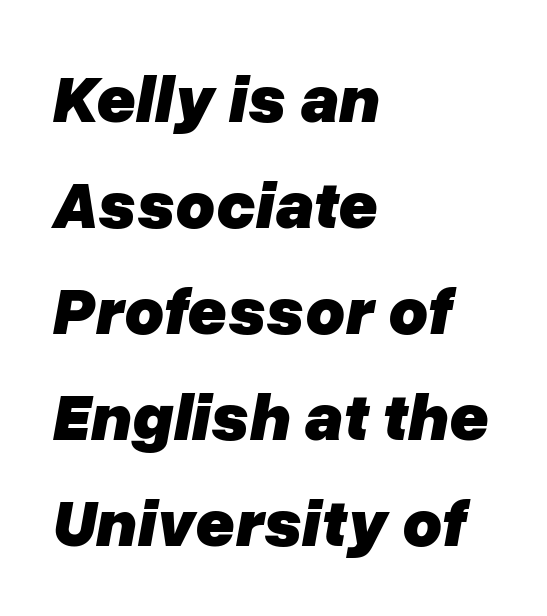
{"italic": "yes", "lean": "right", "slant_degrees": 10, "bold": "yes", "weight": "heavy", "width": "normal", "stroke_contrast": "low", "x_height": "medium", "monospaced": "no", "underline": "no", "align": "left", "line_spacing": "normal", "line_spacing_ratio": 1.56, "letter_spacing": "normal", "letter_spacing_em": 0.0, "glyph_px": 68}
